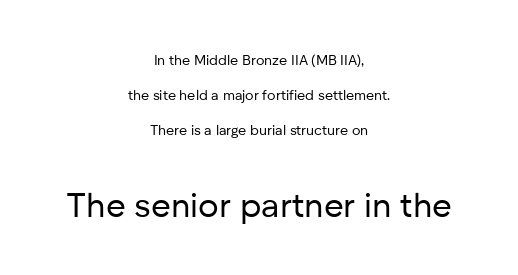
The image shows 34 px regular-weight sans-serif type, upright; set centered, loose line spacing (2.5x), normal letter spacing, not underlined; the second (bottom) block is 2.43x larger; low stroke contrast and a medium x-height.
